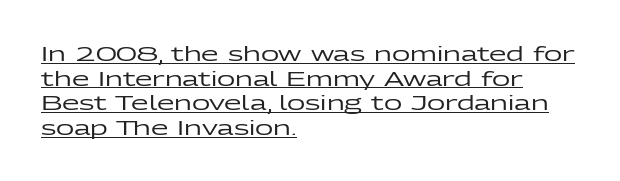
Q: Is the text italic (slanted)? A: No, it is upright.
Q: Is the text underlined? A: Yes.
Q: How is the paragraph aligned? A: Left-aligned.
Q: Is the spacing between letters normal or unusually wide? A: Normal.
